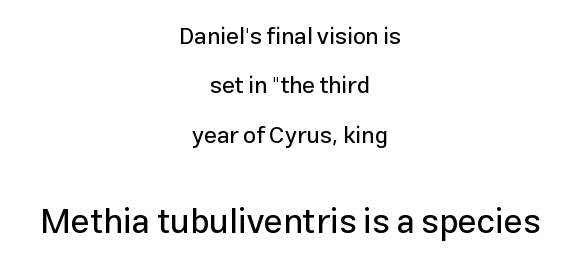
The image shows 34 px sans-serif type, upright; set centered, loose line spacing (2.15x), normal letter spacing, not underlined; the second (bottom) block is 1.48x larger; low stroke contrast and a medium x-height.
